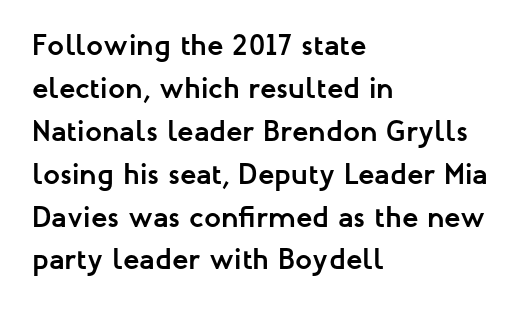
The image shows 30 px semibold sans-serif type, upright; set left-aligned, normal line spacing (1.43x), normal letter spacing, not underlined; low stroke contrast and a medium x-height.
